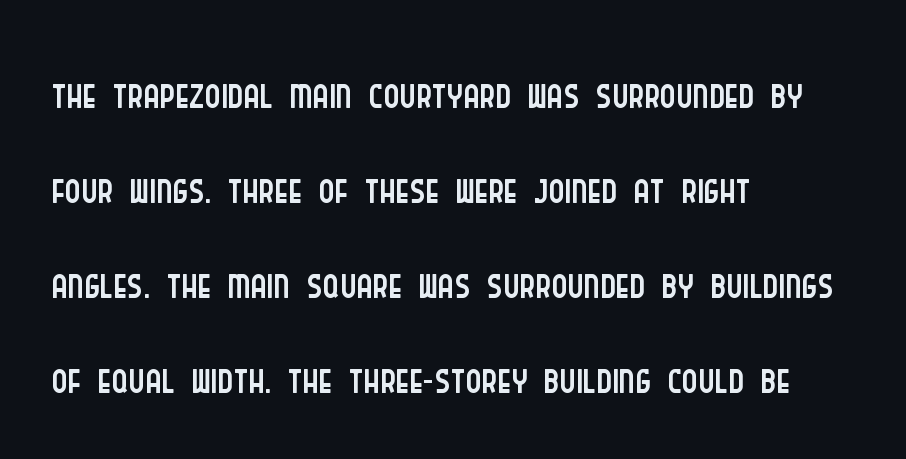
{"serif": "no", "italic": "no", "bold": "no", "weight": "light", "width": "condensed", "stroke_contrast": "low", "x_height": "large", "monospaced": "no", "underline": "no", "align": "left", "line_spacing": "normal", "line_spacing_ratio": 1.56, "letter_spacing": "normal", "letter_spacing_em": 0.0, "glyph_px": 61}
